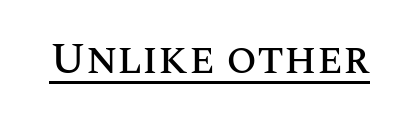
Is this a fixed-width face? No — the glyphs have proportional, varying widths. Short note: letters normally spaced. Every word sits above its own underline. Vertical strokes here are truly vertical.
